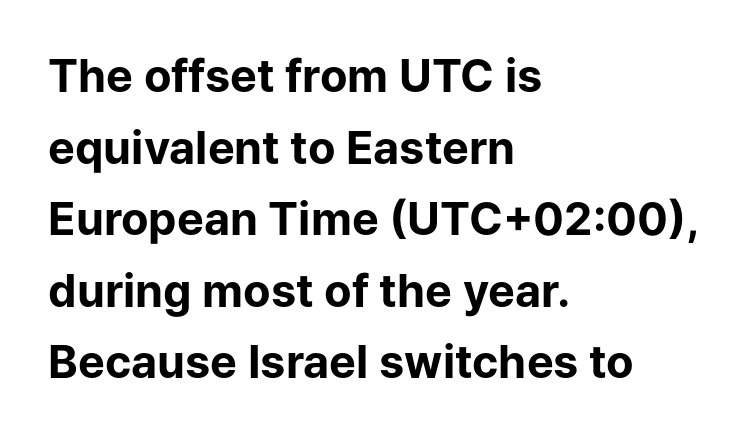
Q: Is the text bold? A: Yes.
Q: Is the text italic (slanted)? A: No, it is upright.
Q: Is the typeface a serif or a sans-serif typeface? A: Sans-serif.
Q: Is the text underlined? A: No.
Q: How is the paragraph aligned? A: Left-aligned.
Q: Is the spacing between letters normal or unusually wide? A: Normal.
Q: Is the spacing between lines tight, normal or loose? A: Normal.
Q: Width (condensed, normal, or wide)? A: Normal.
Q: Stroke contrast? A: Low.
Q: x-height? A: Medium.
Q: Monospaced? A: No.
